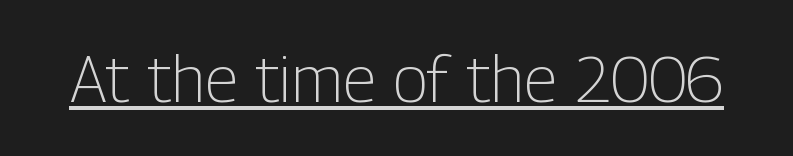
The image shows 65 px light, condensed sans-serif type, upright; set normal letter spacing, underlined; low stroke contrast and a medium x-height.
